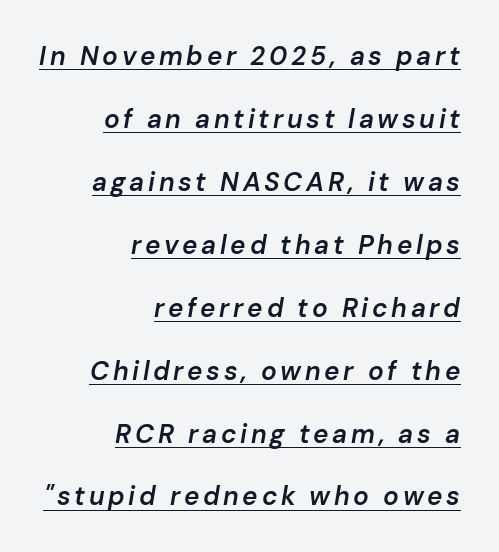
{"italic": "yes", "lean": "right", "slant_degrees": 10, "bold": "semi", "underline": "yes", "align": "right", "line_spacing": "loose", "line_spacing_ratio": 2.42, "glyph_px": 26}
